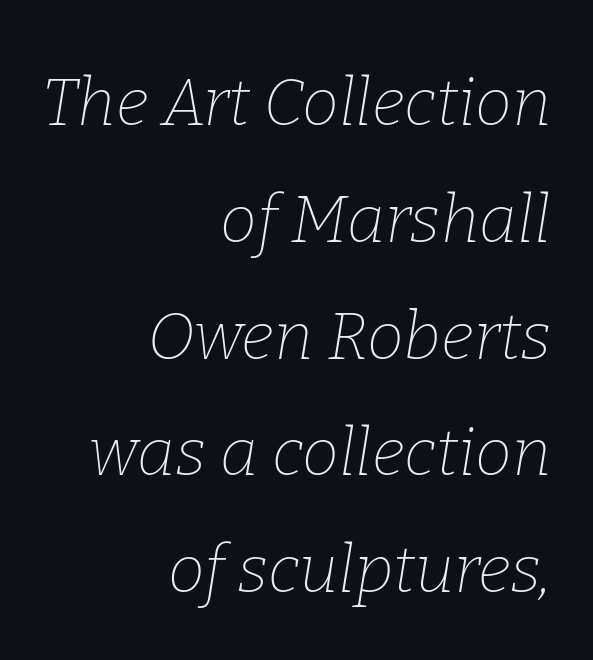
{"serif": "yes", "italic": "yes", "lean": "right", "slant_degrees": 9, "bold": "no", "weight": "thin", "width": "normal", "stroke_contrast": "low", "x_height": "medium", "monospaced": "no", "underline": "no", "align": "right", "line_spacing_ratio": 1.77, "letter_spacing": "normal", "letter_spacing_em": 0.0, "glyph_px": 66}
